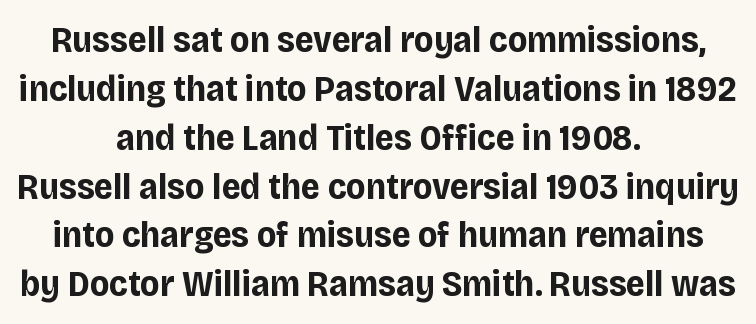
{"serif": "no", "italic": "no", "bold": "yes", "weight": "bold", "width": "normal", "stroke_contrast": "low", "x_height": "large", "monospaced": "no", "underline": "no", "align": "center", "line_spacing": "normal", "line_spacing_ratio": 1.32, "letter_spacing": "normal", "letter_spacing_em": 0.0, "glyph_px": 37}
